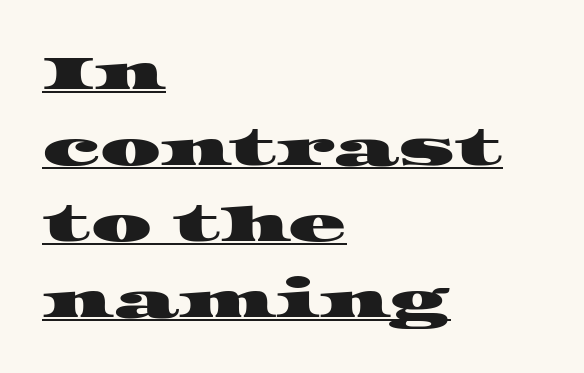
{"serif": "yes", "width": "wide", "stroke_contrast": "high", "x_height": "large", "monospaced": "no", "underline": "yes", "align": "left", "line_spacing": "normal", "line_spacing_ratio": 1.58, "letter_spacing": "normal", "letter_spacing_em": 0.0, "glyph_px": 48}
